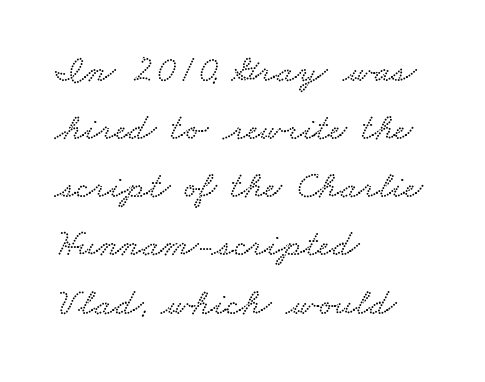
The image shows 38 px wide type; set left-aligned, normal line spacing (1.53x), normal letter spacing, not underlined; low stroke contrast and a small x-height.
